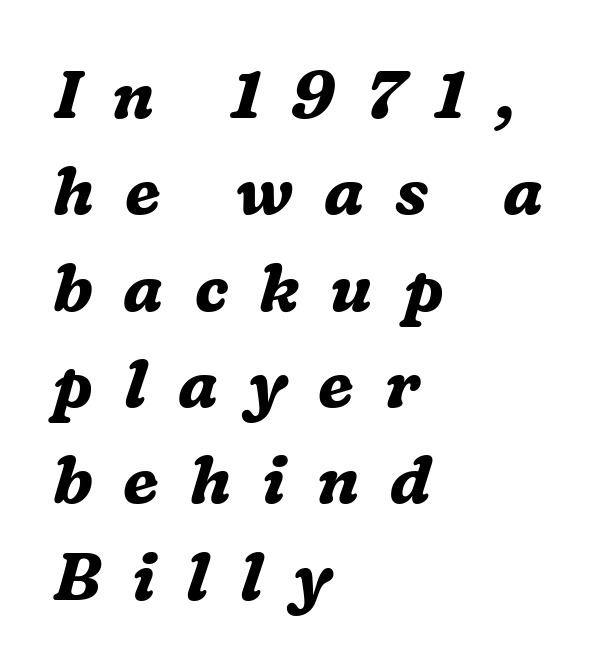
The image shows 66 px bold serif type, italic (leaning right); set left-aligned, normal line spacing (1.46x), unusually wide letter spacing (+0.47 em), not underlined; medium stroke contrast and a medium x-height.
